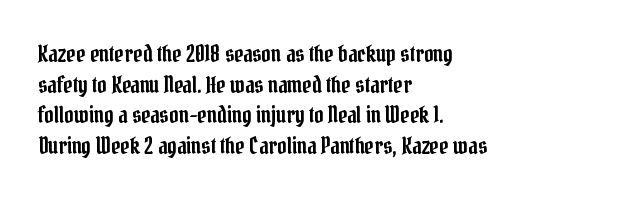
The image shows 23 px text type, upright; set left-aligned, normal line spacing (1.33x), normal letter spacing, not underlined.
